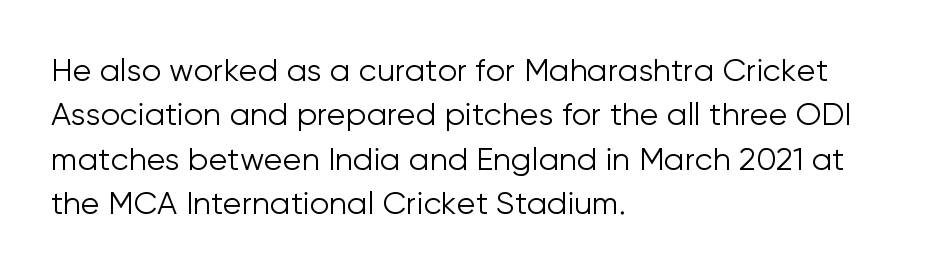
The image shows 31 px light sans-serif type, upright; set left-aligned, normal line spacing (1.43x), normal letter spacing, not underlined; low stroke contrast and a medium x-height.
